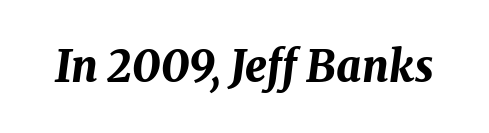
Q: Is the text bold? A: Yes.
Q: Is the text italic (slanted)? A: Yes, it leans right by about 8 degrees.
Q: Is the text underlined? A: No.
Q: Is the spacing between letters normal or unusually wide? A: Normal.
Q: Width (condensed, normal, or wide)? A: Normal.
Q: Stroke contrast? A: Medium.
Q: x-height? A: Medium.
Q: Monospaced? A: No.
